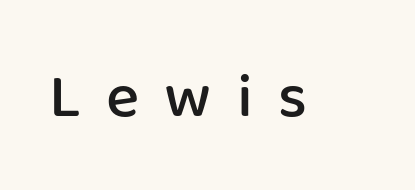
The image shows 63 px semibold sans-serif type, upright; set unusually wide letter spacing (+0.4 em), not underlined; low stroke contrast and a medium x-height.
